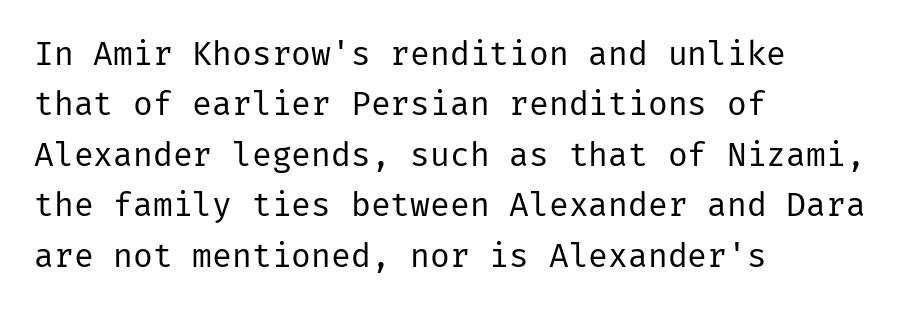
Q: Is the text bold? A: No.
Q: Is the text italic (slanted)? A: No, it is upright.
Q: Is the typeface a serif or a sans-serif typeface? A: Sans-serif.
Q: Is the text underlined? A: No.
Q: How is the paragraph aligned? A: Left-aligned.
Q: Is the spacing between letters normal or unusually wide? A: Normal.
Q: Is the spacing between lines tight, normal or loose? A: Normal.
Q: Width (condensed, normal, or wide)? A: Normal.
Q: Stroke contrast? A: Low.
Q: x-height? A: Medium.
